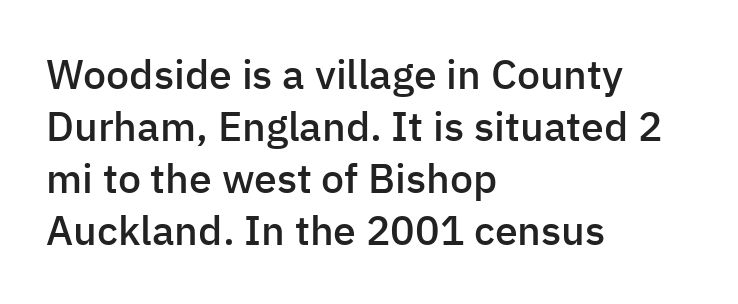
Q: Is the text bold? A: Semi-bold.
Q: Is the text italic (slanted)? A: No, it is upright.
Q: Is the typeface a serif or a sans-serif typeface? A: Sans-serif.
Q: Is the text underlined? A: No.
Q: How is the paragraph aligned? A: Left-aligned.
Q: Is the spacing between letters normal or unusually wide? A: Normal.
Q: Is the spacing between lines tight, normal or loose? A: Normal.
Q: Width (condensed, normal, or wide)? A: Normal.
Q: Stroke contrast? A: Low.
Q: x-height? A: Medium.
Q: Monospaced? A: No.
